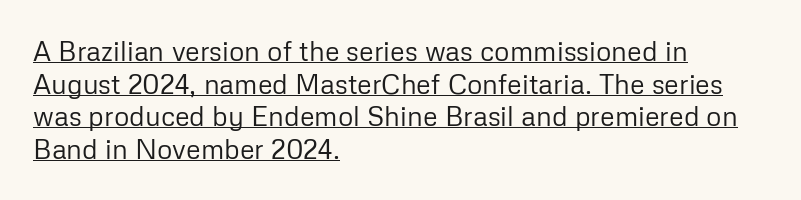
{"italic": "no", "bold": "no", "underline": "yes", "align": "left", "line_spacing_ratio": 1.21, "letter_spacing": "normal", "letter_spacing_em": 0.0, "glyph_px": 27}
